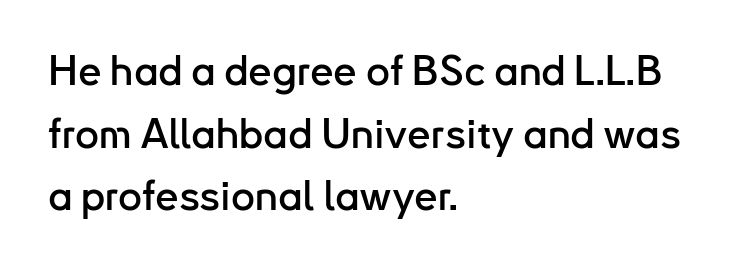
{"serif": "no", "italic": "no", "width": "normal", "stroke_contrast": "low", "x_height": "small", "monospaced": "no", "underline": "no", "align": "left", "line_spacing": "normal", "line_spacing_ratio": 1.49, "letter_spacing": "normal", "letter_spacing_em": 0.0, "glyph_px": 42}
